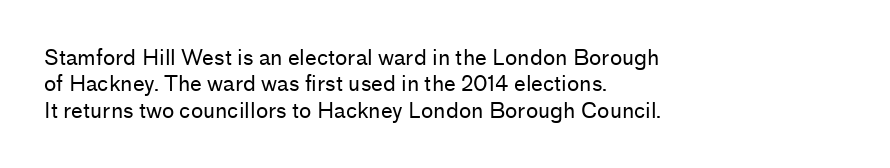
The rendering uses a moderate line-height, typical for paragraphs. Only glyphs here, with clear space below each row. The passage is arranged the way most books set body copy — flush left. Spacing between characters is what you'd get straight out of the box.
